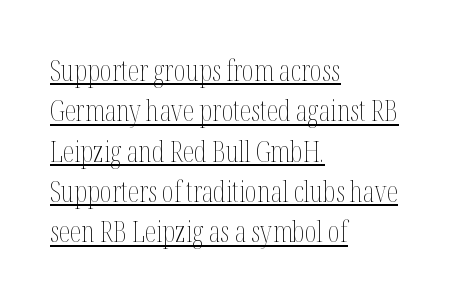
{"italic": "no", "bold": "no", "weight": "thin", "width": "condensed", "stroke_contrast": "medium", "x_height": "medium", "monospaced": "no", "underline": "yes", "align": "left", "line_spacing": "normal", "line_spacing_ratio": 1.39, "letter_spacing": "normal", "letter_spacing_em": 0.0, "glyph_px": 29}
